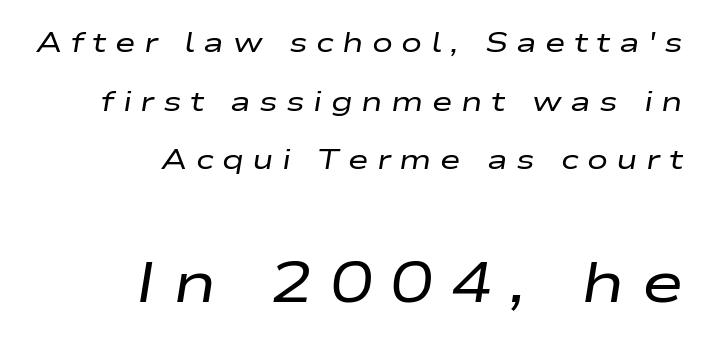
{"italic": "yes", "lean": "right", "slant_degrees": 9, "bold": "no", "weight": "regular", "width": "wide", "stroke_contrast": "low", "x_height": "medium", "monospaced": "no", "underline": "no", "align": "right", "line_spacing": "loose", "line_spacing_ratio": 2.09, "letter_spacing": "wide", "letter_spacing_em": 0.3, "larger_block": "second", "size_ratio": 2.04, "glyph_px": 57}
